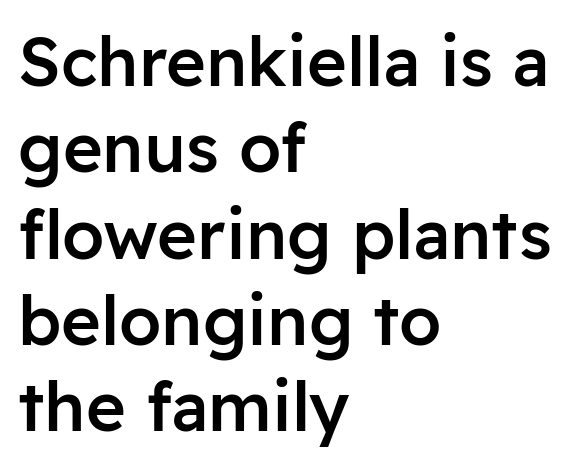
The image shows 68 px semibold sans-serif type, upright; set left-aligned, normal line spacing (1.27x), normal letter spacing, not underlined; low stroke contrast and a medium x-height.
